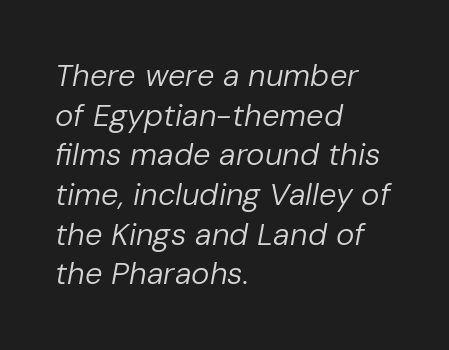
Q: Is the text bold? A: No.
Q: Is the text italic (slanted)? A: Yes, it leans right by about 10 degrees.
Q: Is the text underlined? A: No.
Q: How is the paragraph aligned? A: Left-aligned.
Q: Is the spacing between letters normal or unusually wide? A: Normal.
Q: Is the spacing between lines tight, normal or loose? A: Normal.
Q: Width (condensed, normal, or wide)? A: Normal.
Q: Stroke contrast? A: Low.
Q: x-height? A: Medium.
Q: Monospaced? A: No.
